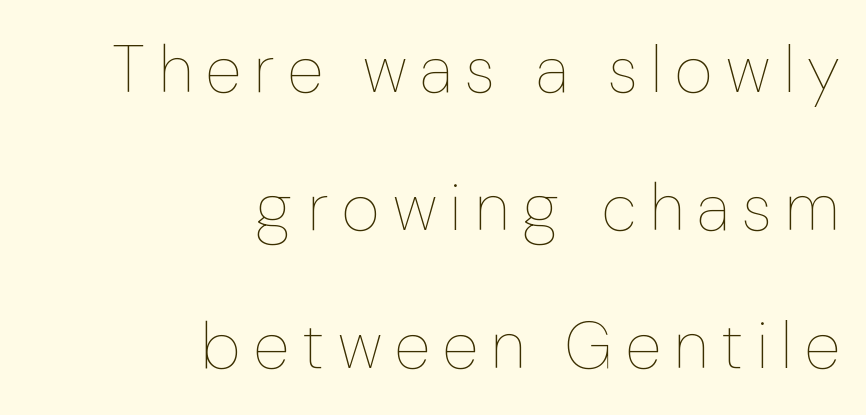
Q: Is the text bold? A: No.
Q: Is the text italic (slanted)? A: No, it is upright.
Q: Is the text underlined? A: No.
Q: How is the paragraph aligned? A: Right-aligned.
Q: Is the spacing between letters normal or unusually wide? A: Unusually wide.
Q: Is the spacing between lines tight, normal or loose? A: Loose.
Q: Width (condensed, normal, or wide)? A: Normal.
Q: Stroke contrast? A: Low.
Q: x-height? A: Medium.
Q: Monospaced? A: No.
